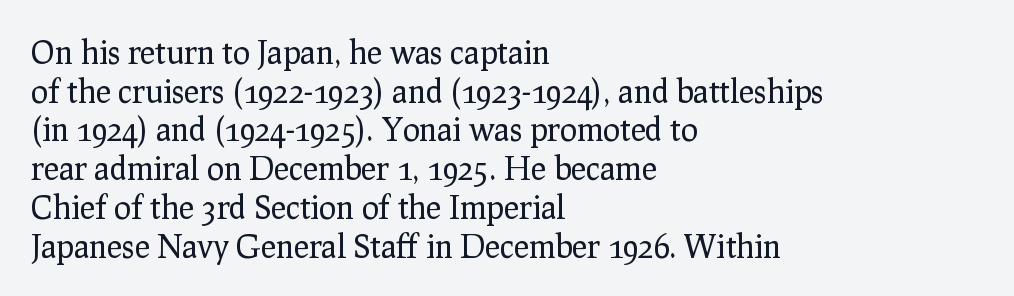
A typesetter would call this proportional, since set widths differ per character. No heavy texture on the line: the type isn't bold. Stroke terminals: seriffed. Italic? Not at all — the glyphs are vertical. The paragraph has a hard left edge and a soft right edge. The zone under the glyphs is completely vacant.
